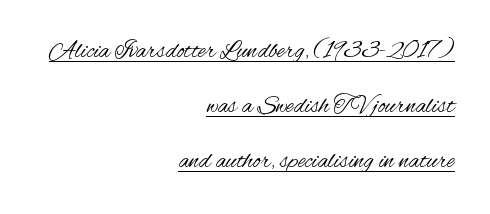
The image shows 25 px text type; set right-aligned, loose line spacing (2.2x), normal letter spacing, underlined.
